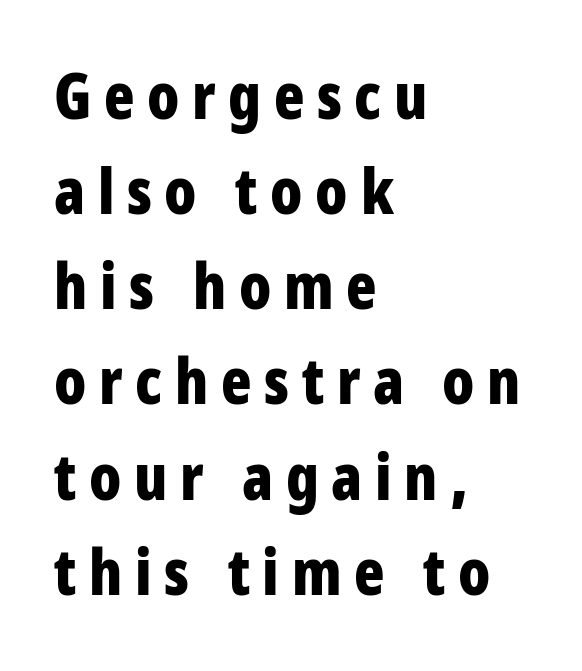
Q: Is the text bold? A: Yes.
Q: Is the text italic (slanted)? A: No, it is upright.
Q: Is the typeface a serif or a sans-serif typeface? A: Sans-serif.
Q: Is the text underlined? A: No.
Q: How is the paragraph aligned? A: Left-aligned.
Q: Is the spacing between letters normal or unusually wide? A: Unusually wide.
Q: Is the spacing between lines tight, normal or loose? A: Normal.
Q: Width (condensed, normal, or wide)? A: Condensed.
Q: Stroke contrast? A: Low.
Q: x-height? A: Large.
Q: Monospaced? A: No.
